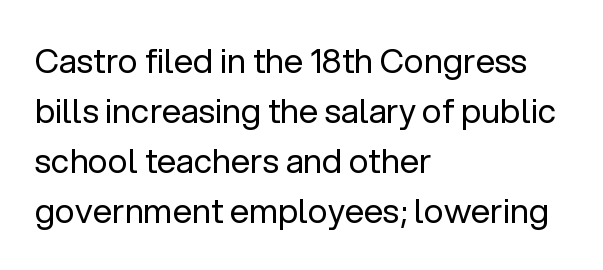
{"serif": "no", "italic": "no", "bold": "no", "weight": "regular", "width": "normal", "stroke_contrast": "low", "x_height": "medium", "monospaced": "no", "underline": "no", "align": "left", "line_spacing": "normal", "line_spacing_ratio": 1.47, "letter_spacing": "normal", "letter_spacing_em": 0.0, "glyph_px": 34}
